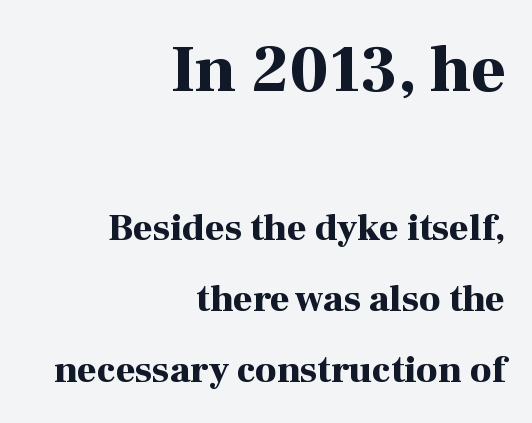
The image shows 66 px bold serif type, upright; set right-aligned, line spacing 1.87x, normal letter spacing, not underlined; the first (top) block is 1.74x larger; high stroke contrast and a medium x-height.
